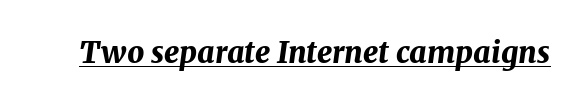
The image shows 30 px bold type, italic (leaning right); set normal letter spacing, underlined; medium stroke contrast and a medium x-height.
